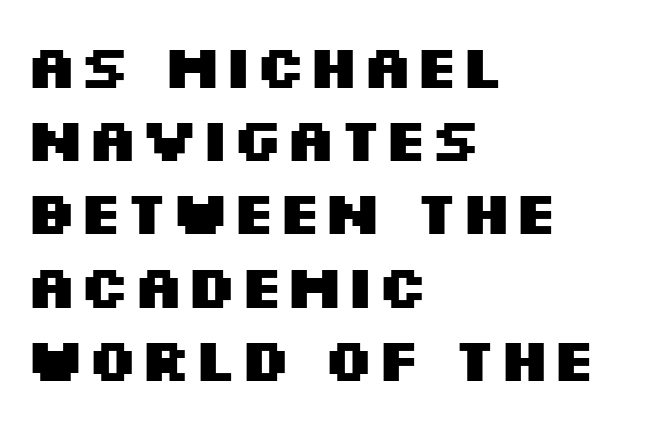
Q: Is the text bold? A: Yes.
Q: Is the text italic (slanted)? A: No, it is upright.
Q: Is the typeface a serif or a sans-serif typeface? A: Sans-serif.
Q: Is the text underlined? A: No.
Q: How is the paragraph aligned? A: Left-aligned.
Q: Is the spacing between letters normal or unusually wide? A: Normal.
Q: Width (condensed, normal, or wide)? A: Wide.
Q: Stroke contrast? A: Medium.
Q: x-height? A: Large.
Q: Monospaced? A: No.
